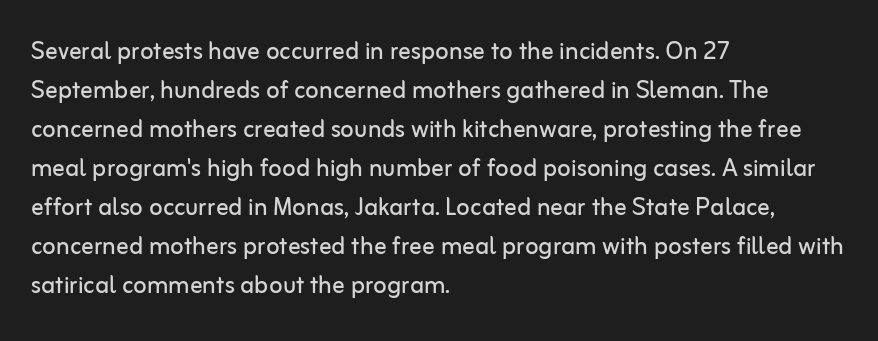
The image shows 31 px regular-weight sans-serif type, upright; set left-aligned, normal line spacing (1.26x), normal letter spacing, not underlined; low stroke contrast and a medium x-height.
